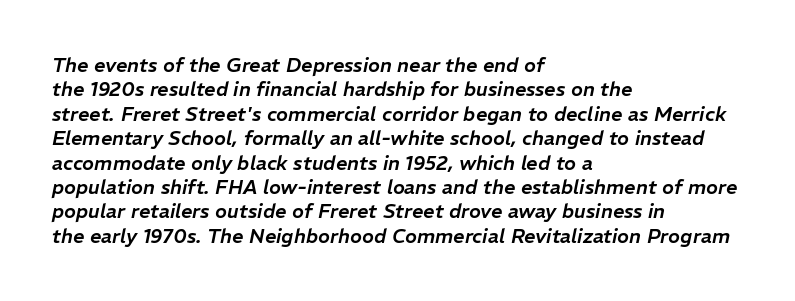
The image shows 20 px text type, italic (leaning right); set left-aligned, line spacing 1.22x, normal letter spacing, not underlined.
